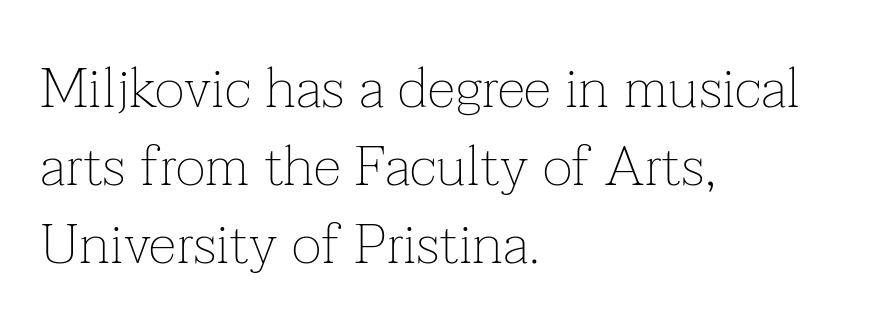
Q: Is the text bold? A: No.
Q: Is the text italic (slanted)? A: No, it is upright.
Q: Is the typeface a serif or a sans-serif typeface? A: Serif.
Q: Is the text underlined? A: No.
Q: How is the paragraph aligned? A: Left-aligned.
Q: Is the spacing between letters normal or unusually wide? A: Normal.
Q: Is the spacing between lines tight, normal or loose? A: Normal.
Q: Width (condensed, normal, or wide)? A: Normal.
Q: Stroke contrast? A: Low.
Q: x-height? A: Medium.
Q: Monospaced? A: No.
